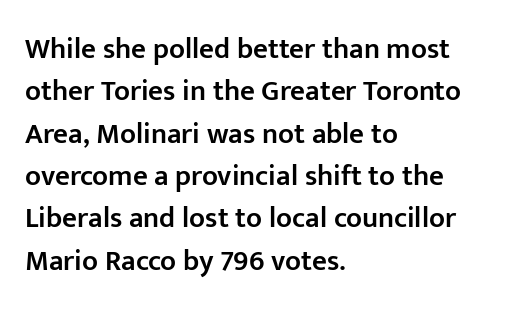
Honestly, the letter spacing is just normal — you wouldn't notice it. Bare-footed words on every line. How would I describe the line gaps? Plain and ordinary. The letters carry no serifs — their stems end cleanly without finishing strokes. Tall strokes in this sample are plumb rather than angled.
